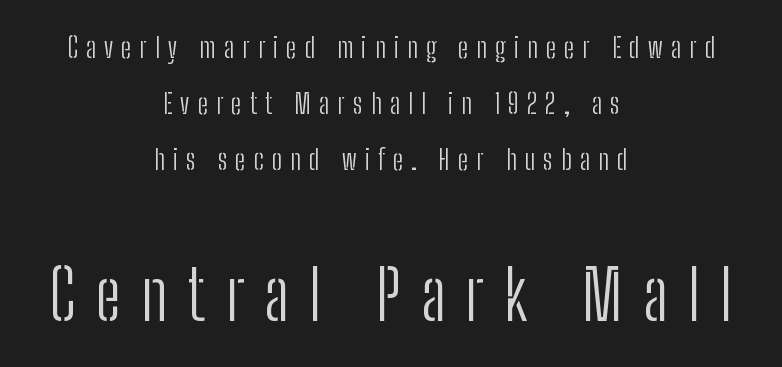
{"serif": "no", "italic": "no", "bold": "no", "weight": "light", "width": "condensed", "stroke_contrast": "low", "x_height": "medium", "monospaced": "no", "underline": "no", "align": "center", "line_spacing": "loose", "line_spacing_ratio": 2.0, "letter_spacing": "wide", "letter_spacing_em": 0.29, "larger_block": "second", "size_ratio": 2.46, "glyph_px": 69}
